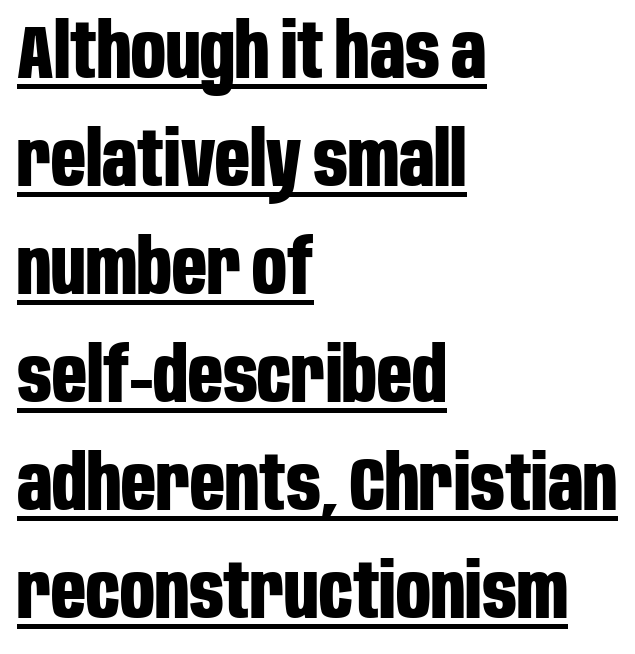
Proportional: the letters do not fall into vertical columns. The type family on display is of the sans-serif kind. This is heavy type, rendered in bold. Does a line run under the words? Yes, clearly. Normally led — the rows are evenly, conventionally spaced. Standard letterfit; no display-style spreading of the glyphs.
